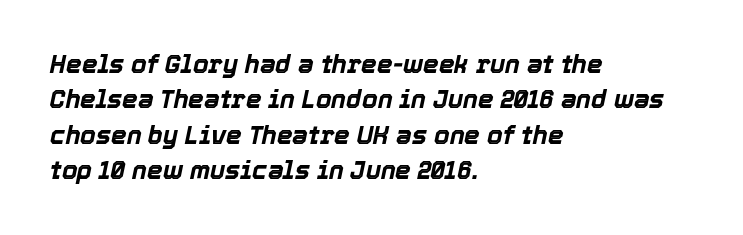
{"italic": "yes", "lean": "right", "slant_degrees": 12, "bold": "yes", "underline": "no", "align": "left", "line_spacing": "normal", "line_spacing_ratio": 1.42, "letter_spacing": "normal", "letter_spacing_em": 0.0, "glyph_px": 25}
